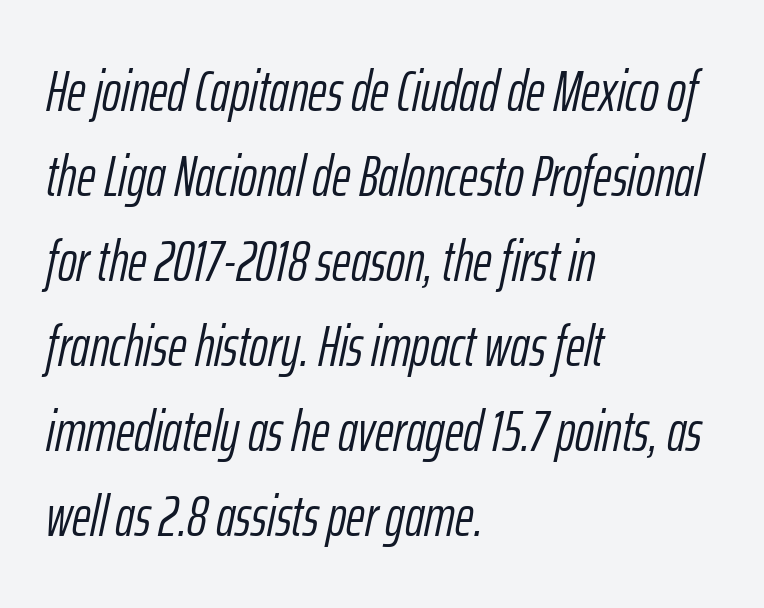
Q: Is the text bold? A: No.
Q: Is the text italic (slanted)? A: Yes, it leans right by about 12 degrees.
Q: Is the text underlined? A: No.
Q: How is the paragraph aligned? A: Left-aligned.
Q: Is the spacing between letters normal or unusually wide? A: Normal.
Q: Is the spacing between lines tight, normal or loose? A: Normal.
Q: Width (condensed, normal, or wide)? A: Condensed.
Q: Stroke contrast? A: Low.
Q: x-height? A: Medium.
Q: Monospaced? A: No.
